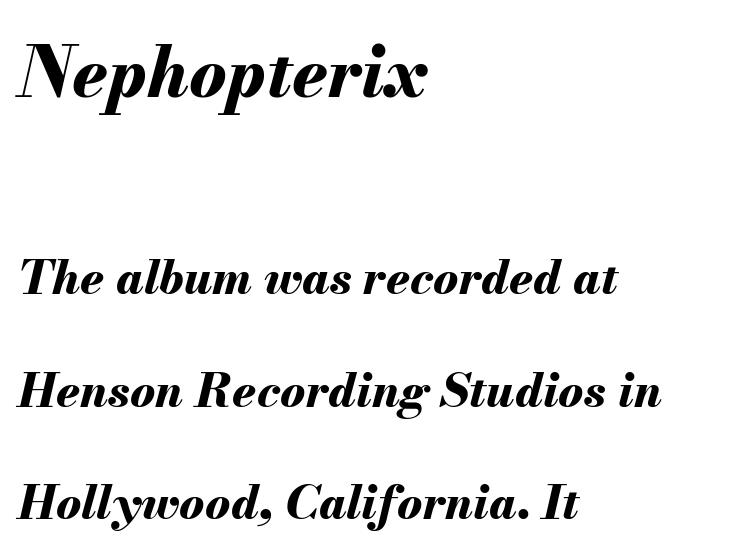
Q: Is the text bold? A: Yes.
Q: Is the text italic (slanted)? A: Yes, it leans right by about 13 degrees.
Q: Is the text underlined? A: No.
Q: How is the paragraph aligned? A: Left-aligned.
Q: Is the spacing between letters normal or unusually wide? A: Normal.
Q: Is the spacing between lines tight, normal or loose? A: Loose.
Q: Which block of text is set in a larger size, the first (top) or the second (bottom)? A: The first (top) one.
Q: Width (condensed, normal, or wide)? A: Normal.
Q: Stroke contrast? A: Medium.
Q: x-height? A: Small.
Q: Monospaced? A: No.
